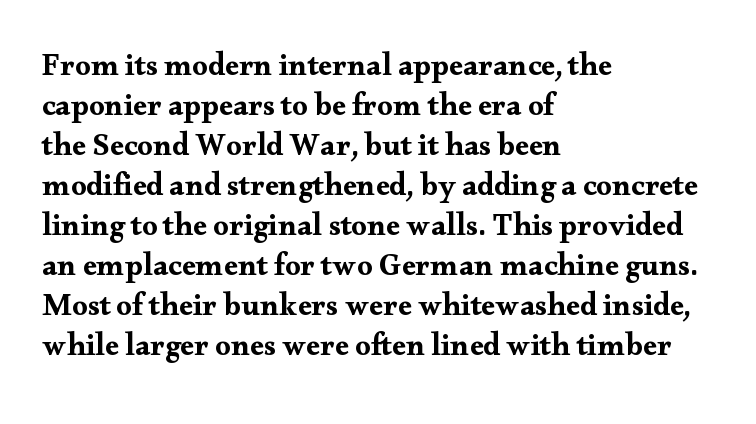
In terms of letterspacing, this is plain default setting. Each letter keeps its own natural width here, so spacing adapts to shape. Compared with a centered layout, this one pins lines to the left instead. Has an underline been added? It has not.
